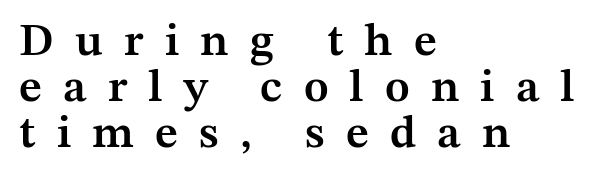
The image shows 46 px semibold serif type, upright; set left-aligned, tight line spacing (1.0x), unusually wide letter spacing (+0.46 em), not underlined; medium stroke contrast and a medium x-height.
